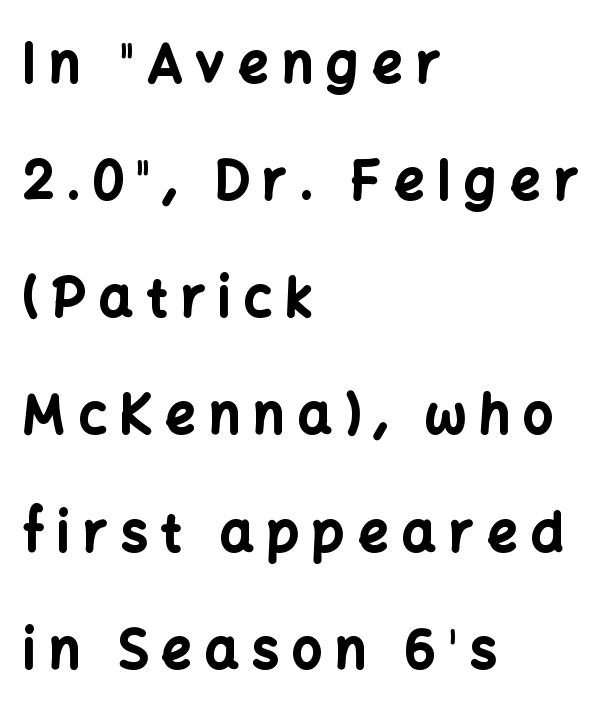
Q: Is the text bold? A: Yes.
Q: Is the text italic (slanted)? A: No, it is upright.
Q: Is the typeface a serif or a sans-serif typeface? A: Sans-serif.
Q: Is the text underlined? A: No.
Q: How is the paragraph aligned? A: Left-aligned.
Q: Is the spacing between letters normal or unusually wide? A: Unusually wide.
Q: Is the spacing between lines tight, normal or loose? A: Loose.
Q: Width (condensed, normal, or wide)? A: Normal.
Q: Stroke contrast? A: Low.
Q: x-height? A: Medium.
Q: Monospaced? A: No.
